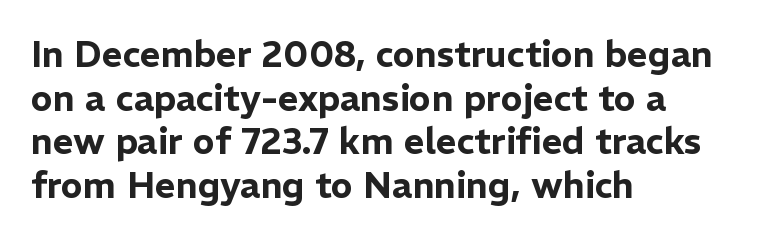
Examine the stroke ends and you'll find no serifs. This sample has the flowing, uneven cadence of proportional lettering. In terms of posture, this sample is upright. The rag falls on the right side of this text block. Inter-character spacing is left at the font's built-in metrics.
